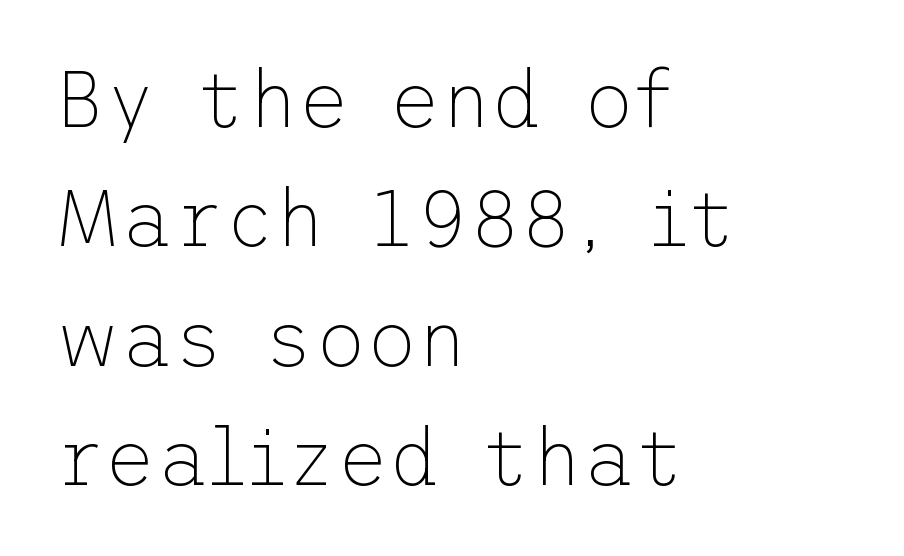
The image shows 79 px thin sans-serif type, upright; set left-aligned, normal line spacing (1.51x), normal letter spacing, not underlined; low stroke contrast and a medium x-height.
